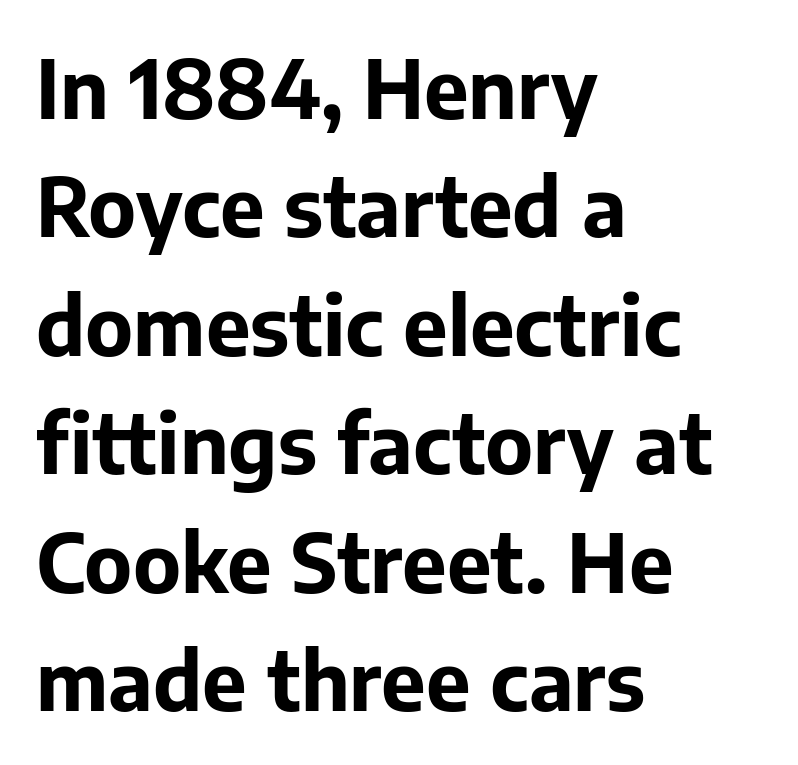
Q: Is the text bold? A: Yes.
Q: Is the text italic (slanted)? A: No, it is upright.
Q: Is the typeface a serif or a sans-serif typeface? A: Sans-serif.
Q: Is the text underlined? A: No.
Q: How is the paragraph aligned? A: Left-aligned.
Q: Is the spacing between letters normal or unusually wide? A: Normal.
Q: Is the spacing between lines tight, normal or loose? A: Normal.
Q: Width (condensed, normal, or wide)? A: Normal.
Q: Stroke contrast? A: Low.
Q: x-height? A: Medium.
Q: Monospaced? A: No.
